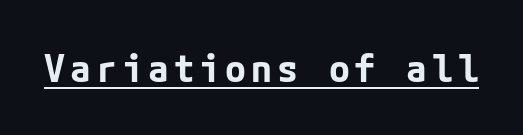
Typographic density is high because the face is bold. This sample uses a sans-serif face. The typesetter has applied underlining to the passage shown. When letters stand straight like this, we call the style roman or upright.
